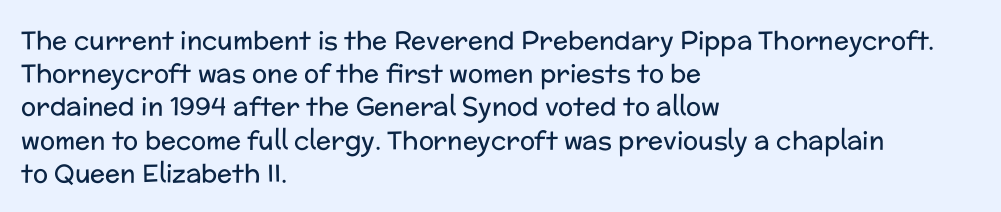
Q: Is the text bold? A: No.
Q: Is the text italic (slanted)? A: No, it is upright.
Q: Is the text underlined? A: No.
Q: How is the paragraph aligned? A: Left-aligned.
Q: Is the spacing between letters normal or unusually wide? A: Normal.
Q: Is the spacing between lines tight, normal or loose? A: Normal.
